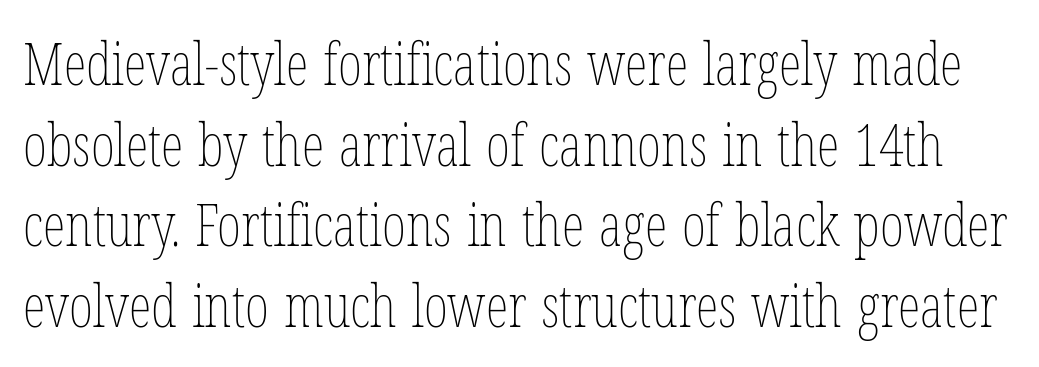
The image shows 58 px thin, condensed type, upright; set normal line spacing (1.39x), normal letter spacing, not underlined; low stroke contrast and a medium x-height.
